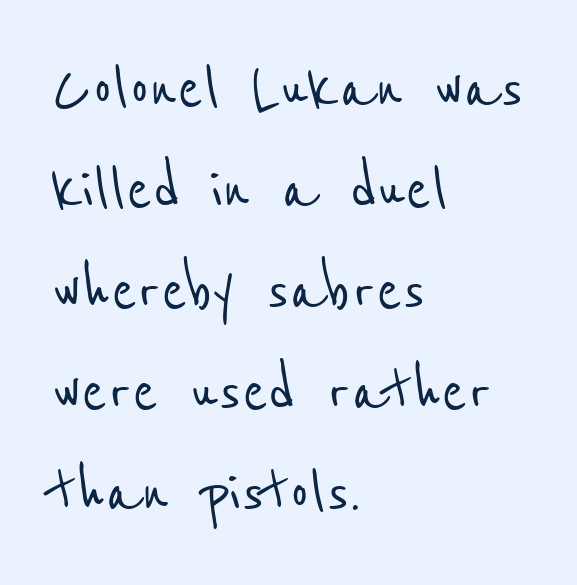
{"serif": "no", "width": "condensed", "stroke_contrast": "low", "x_height": "medium", "monospaced": "no", "underline": "no", "align": "left", "line_spacing": "normal", "line_spacing_ratio": 1.33, "letter_spacing": "normal", "letter_spacing_em": 0.0, "glyph_px": 76}
